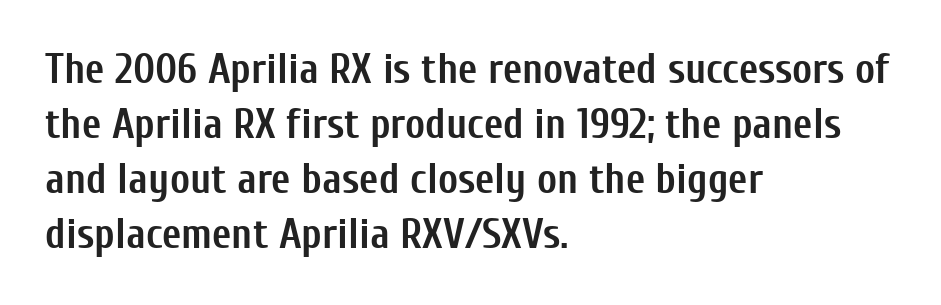
{"serif": "no", "italic": "no", "bold": "yes", "weight": "semibold", "width": "condensed", "stroke_contrast": "low", "x_height": "medium", "monospaced": "no", "underline": "no", "align": "left", "line_spacing": "normal", "line_spacing_ratio": 1.31, "letter_spacing": "normal", "letter_spacing_em": 0.0, "glyph_px": 42}
